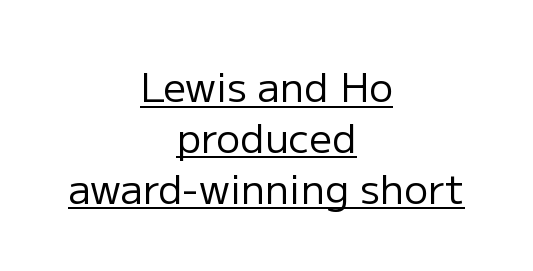
There is no visible air inserted between adjacent glyphs. The sample's only ornament is a line tracing under the words. Characters remain perfectly vertical along every line. The lines sit at an ordinary, default distance from one another.
